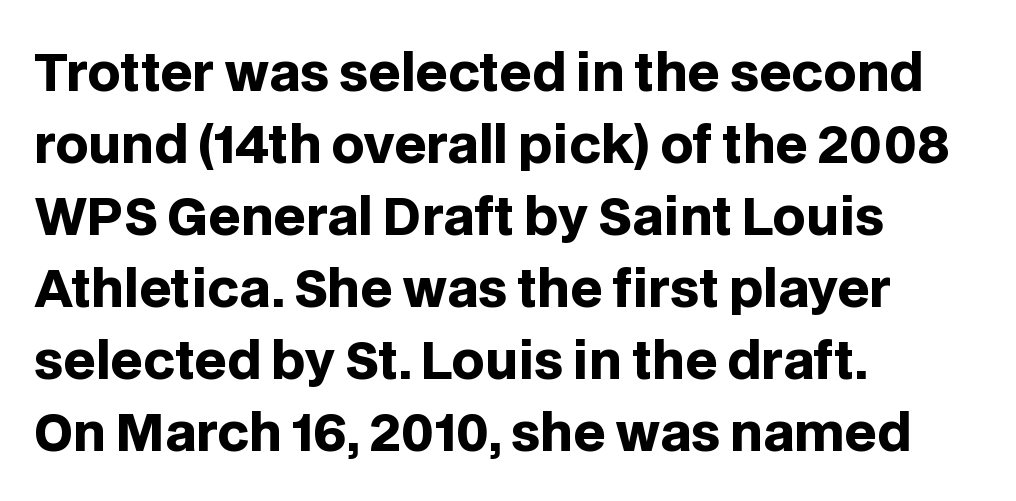
The image shows 51 px heavy sans-serif type, upright; set left-aligned, normal line spacing (1.41x), normal letter spacing, not underlined; low stroke contrast and a large x-height.
